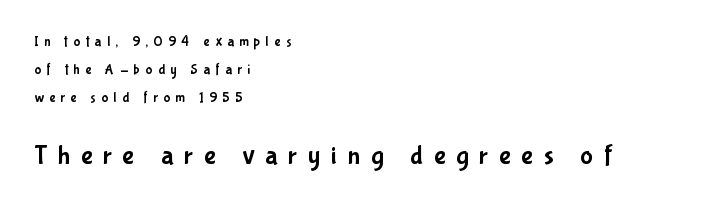
The image shows 27 px text type, upright; set left-aligned, loose line spacing (2.0x), unusually wide letter spacing (+0.4 em), not underlined; the second (bottom) block is 1.93x larger.
